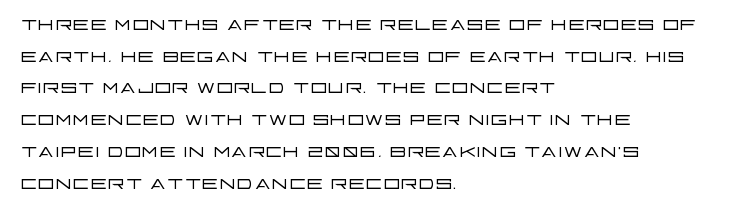
Q: Is the text bold? A: No.
Q: Is the text italic (slanted)? A: No, it is upright.
Q: Is the text underlined? A: No.
Q: How is the paragraph aligned? A: Left-aligned.
Q: Is the spacing between letters normal or unusually wide? A: Normal.
